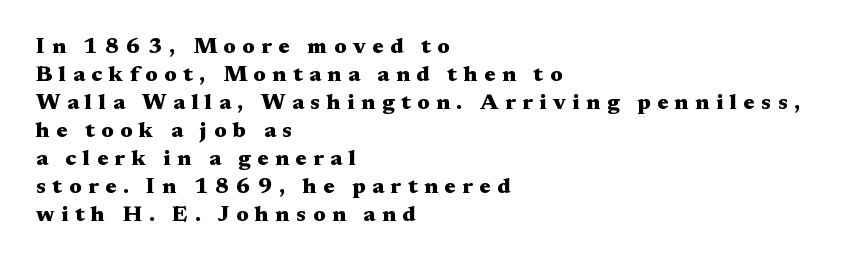
The image shows 22 px bold type, upright; set left-aligned, normal line spacing (1.27x), unusually wide letter spacing (+0.3 em), not underlined.
